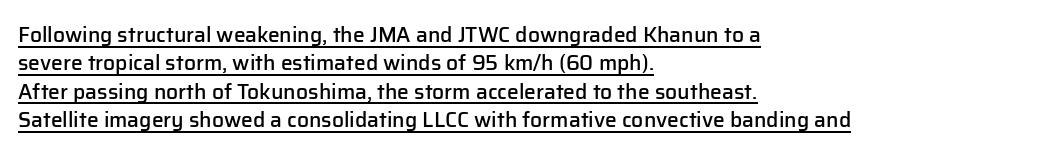
Q: Is the text bold? A: Semi-bold.
Q: Is the text italic (slanted)? A: No, it is upright.
Q: Is the text underlined? A: Yes.
Q: How is the paragraph aligned? A: Left-aligned.
Q: Is the spacing between letters normal or unusually wide? A: Normal.
Q: Is the spacing between lines tight, normal or loose? A: Normal.
